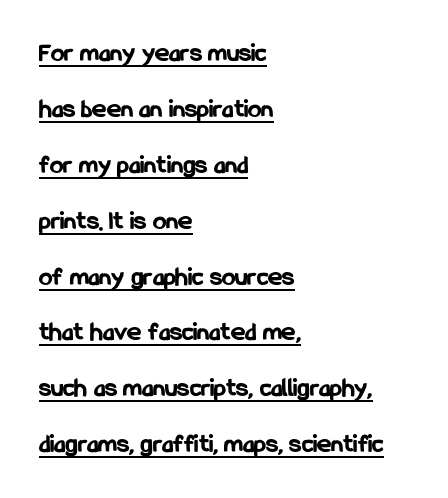
{"italic": "no", "bold": "yes", "underline": "yes", "align": "left", "line_spacing": "loose", "line_spacing_ratio": 2.07, "letter_spacing": "normal", "letter_spacing_em": 0.0, "glyph_px": 27}
